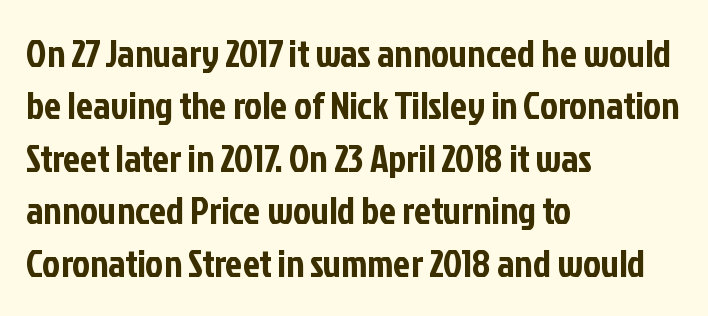
Q: Is the text italic (slanted)? A: No, it is upright.
Q: Is the typeface a serif or a sans-serif typeface? A: Sans-serif.
Q: Is the text underlined? A: No.
Q: How is the paragraph aligned? A: Left-aligned.
Q: Is the spacing between letters normal or unusually wide? A: Normal.
Q: Is the spacing between lines tight, normal or loose? A: Normal.
Q: Width (condensed, normal, or wide)? A: Condensed.
Q: Stroke contrast? A: Low.
Q: x-height? A: Medium.
Q: Monospaced? A: No.
